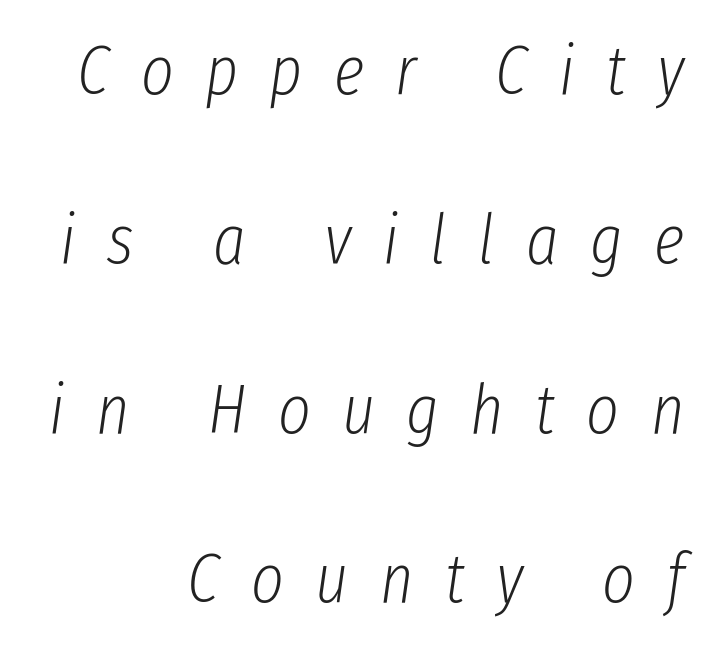
Q: Is the text bold? A: No.
Q: Is the text italic (slanted)? A: Yes, it leans right by about 8 degrees.
Q: Is the text underlined? A: No.
Q: How is the paragraph aligned? A: Right-aligned.
Q: Is the spacing between letters normal or unusually wide? A: Unusually wide.
Q: Is the spacing between lines tight, normal or loose? A: Loose.
Q: Width (condensed, normal, or wide)? A: Condensed.
Q: Stroke contrast? A: Low.
Q: x-height? A: Medium.
Q: Monospaced? A: No.
